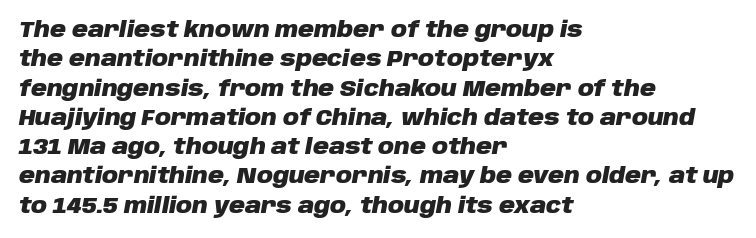
Q: Is the text bold? A: Yes.
Q: Is the text italic (slanted)? A: Yes, it leans right by about 10 degrees.
Q: Is the text underlined? A: No.
Q: How is the paragraph aligned? A: Left-aligned.
Q: Is the spacing between letters normal or unusually wide? A: Normal.
Q: Is the spacing between lines tight, normal or loose? A: Normal.
